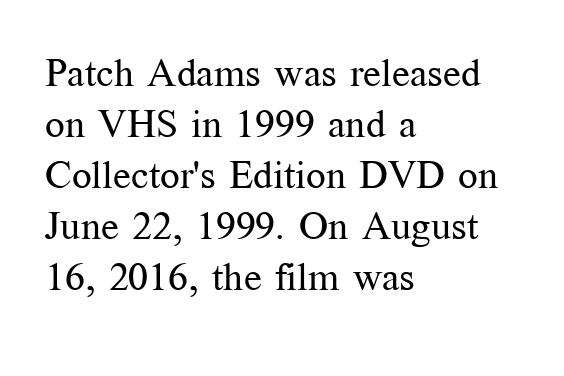
Teacher's note: observe the even left margin — that is flush-left alignment. Each row of text sits above clean, open space. Proportional: the letters do not fall into vertical columns. The passage shown stacks its lines at a standard gap. Vertical strokes here are truly vertical.
